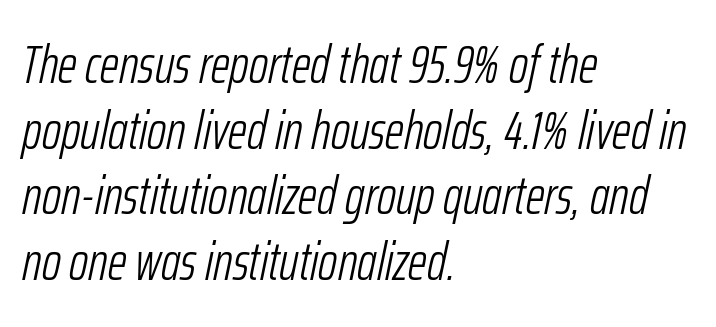
Q: Is the text bold? A: No.
Q: Is the text italic (slanted)? A: Yes, it leans right by about 12 degrees.
Q: Is the text underlined? A: No.
Q: How is the paragraph aligned? A: Left-aligned.
Q: Is the spacing between letters normal or unusually wide? A: Normal.
Q: Width (condensed, normal, or wide)? A: Condensed.
Q: Stroke contrast? A: Low.
Q: x-height? A: Medium.
Q: Monospaced? A: No.
